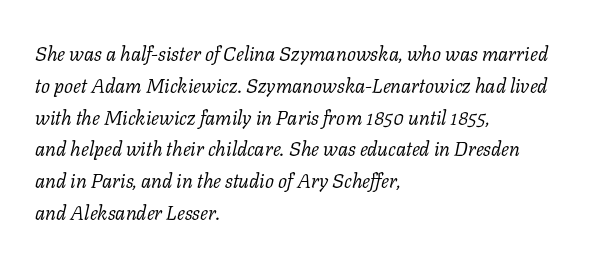
Q: Is the text bold? A: No.
Q: Is the text italic (slanted)? A: Yes, it leans right by about 11 degrees.
Q: Is the text underlined? A: No.
Q: How is the paragraph aligned? A: Left-aligned.
Q: Is the spacing between letters normal or unusually wide? A: Normal.
Q: Is the spacing between lines tight, normal or loose? A: Normal.
